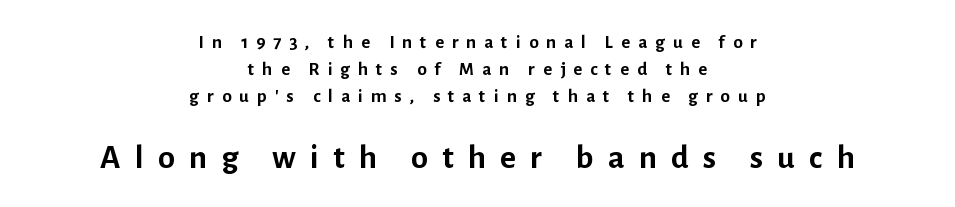
A student would notice the bottom passage is typeset larger than what precedes it. This sample has the flowing, uneven cadence of proportional lettering. To sum up the face: it is a sans, with no serifs. In CSS terms this would be text-align: center.
